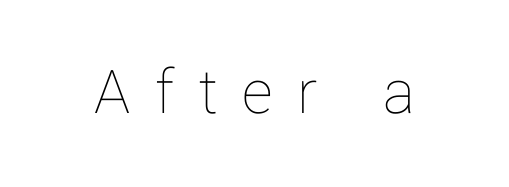
Q: Is the text bold? A: No.
Q: Is the text italic (slanted)? A: No, it is upright.
Q: Is the text underlined? A: No.
Q: Is the spacing between letters normal or unusually wide? A: Unusually wide.
Q: Width (condensed, normal, or wide)? A: Normal.
Q: Stroke contrast? A: Low.
Q: x-height? A: Medium.
Q: Monospaced? A: No.
